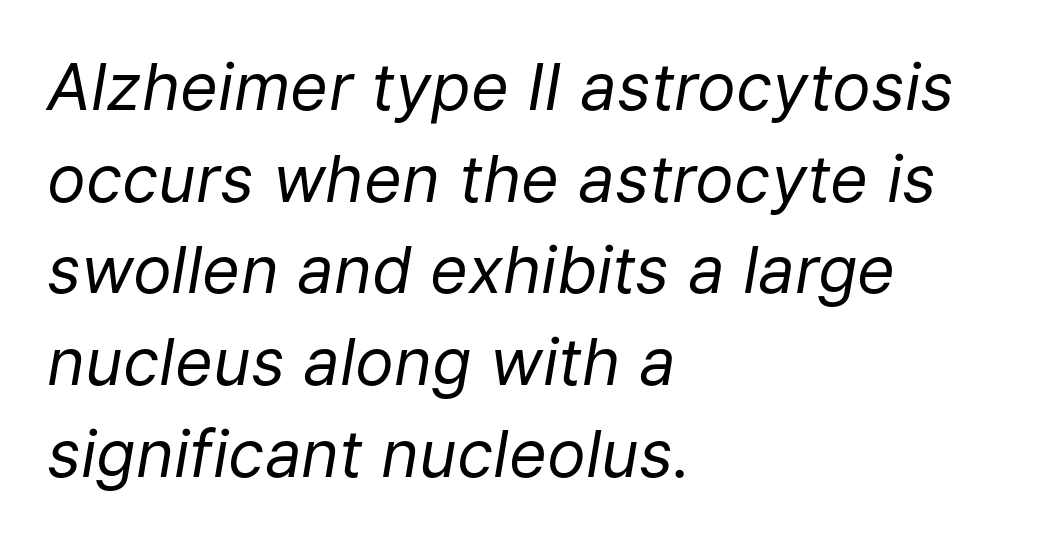
A typesetter would mark this as italic. Baseline-to-baseline distance is the conventional proportion of letter height. This rendering uses left alignment, leaving the right contour irregular. The strokes carry an ordinary text weight at most. Plain, unruled lines of type. Note the varied advance widths — an 'i' is clearly narrower than an 'm'.
